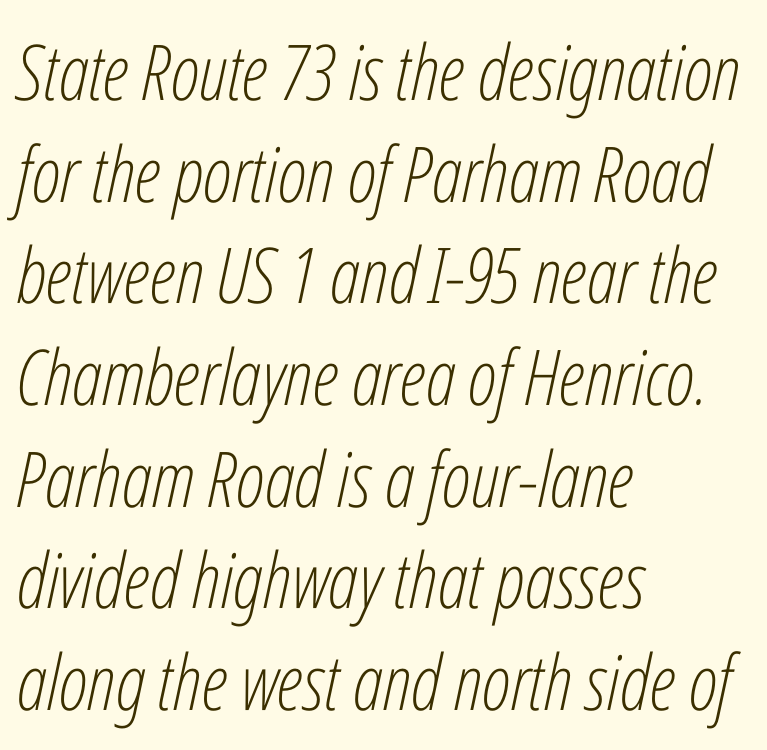
{"italic": "yes", "lean": "right", "slant_degrees": 12, "bold": "no", "weight": "light", "width": "condensed", "stroke_contrast": "low", "x_height": "medium", "monospaced": "no", "underline": "no", "align": "left", "line_spacing": "normal", "line_spacing_ratio": 1.32, "letter_spacing": "normal", "letter_spacing_em": 0.0, "glyph_px": 77}
